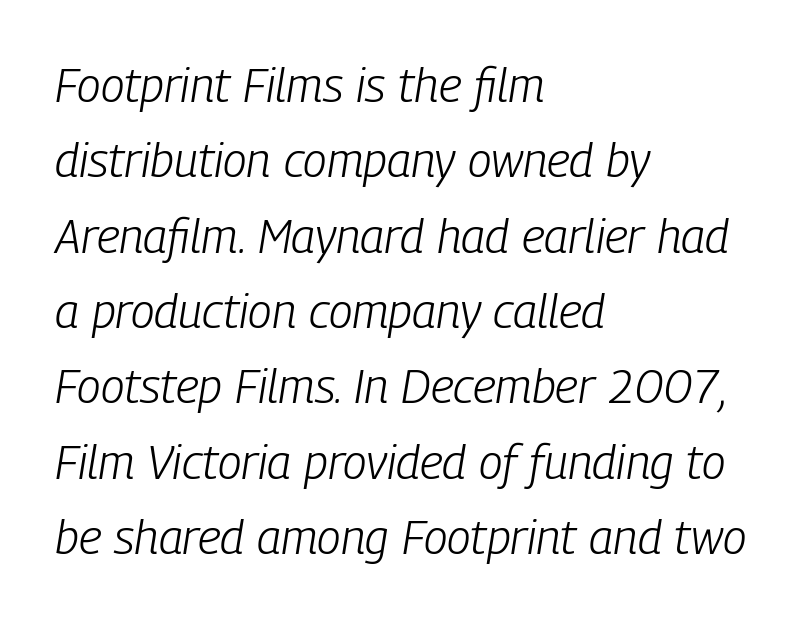
Q: Is the text bold? A: No.
Q: Is the text italic (slanted)? A: Yes, it leans right by about 9 degrees.
Q: Is the text underlined? A: No.
Q: How is the paragraph aligned? A: Left-aligned.
Q: Is the spacing between letters normal or unusually wide? A: Normal.
Q: Is the spacing between lines tight, normal or loose? A: Normal.
Q: Width (condensed, normal, or wide)? A: Condensed.
Q: Stroke contrast? A: Low.
Q: x-height? A: Medium.
Q: Monospaced? A: No.
